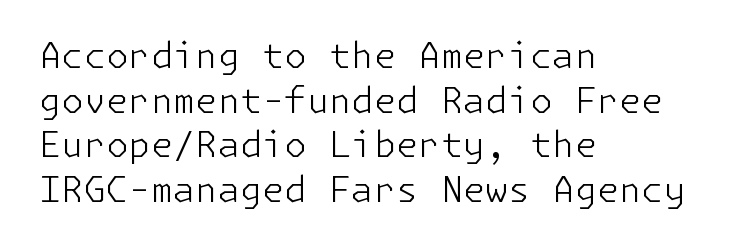
Q: Is the text bold? A: No.
Q: Is the text italic (slanted)? A: No, it is upright.
Q: Is the typeface a serif or a sans-serif typeface? A: Sans-serif.
Q: Is the text underlined? A: No.
Q: How is the paragraph aligned? A: Left-aligned.
Q: Is the spacing between letters normal or unusually wide? A: Normal.
Q: Width (condensed, normal, or wide)? A: Normal.
Q: Stroke contrast? A: Low.
Q: x-height? A: Medium.
